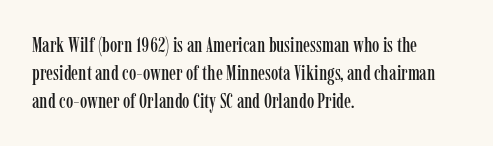
The image shows 21 px text type, upright; set left-aligned, normal line spacing (1.33x), normal letter spacing, not underlined.
